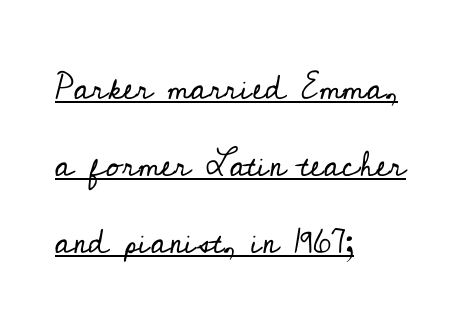
Q: Is the text bold? A: No.
Q: Is the text italic (slanted)? A: Yes.
Q: Is the typeface a serif or a sans-serif typeface? A: Serif.
Q: Is the text underlined? A: Yes.
Q: How is the paragraph aligned? A: Left-aligned.
Q: Is the spacing between letters normal or unusually wide? A: Normal.
Q: Is the spacing between lines tight, normal or loose? A: Loose.
Q: Width (condensed, normal, or wide)? A: Normal.
Q: Stroke contrast? A: Low.
Q: x-height? A: Small.
Q: Monospaced? A: No.
